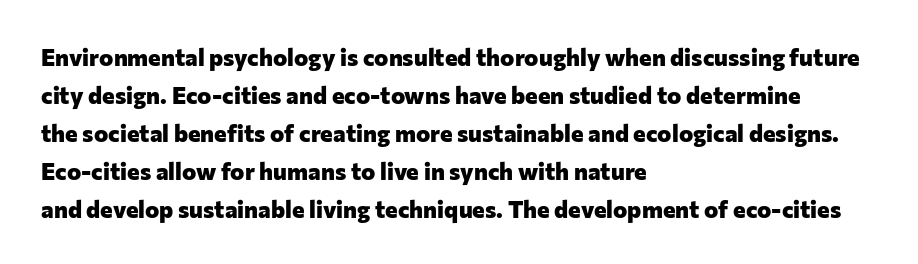
{"italic": "no", "bold": "yes", "underline": "no", "align": "left", "line_spacing": "normal", "line_spacing_ratio": 1.58, "letter_spacing": "normal", "letter_spacing_em": 0.0, "glyph_px": 24}
